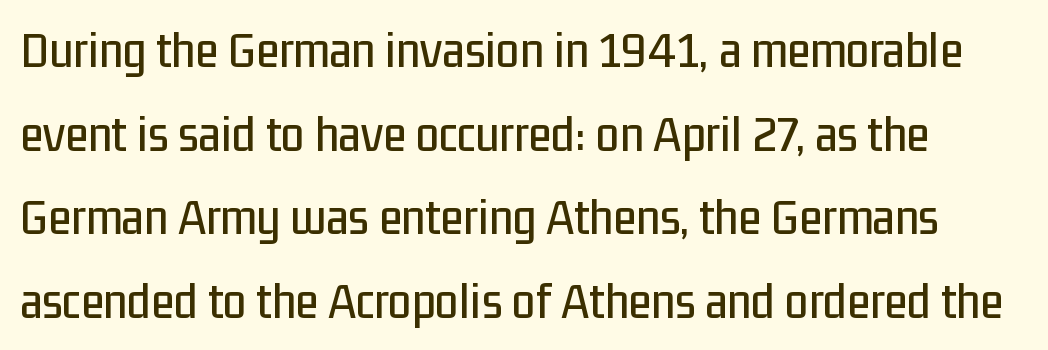
The lines sit at an ordinary, default distance from one another. You could not count columns in this text — the font is proportionally spaced. A typesetter would call this zero additional tracking. Posture: straight, roman, zero tilt.
